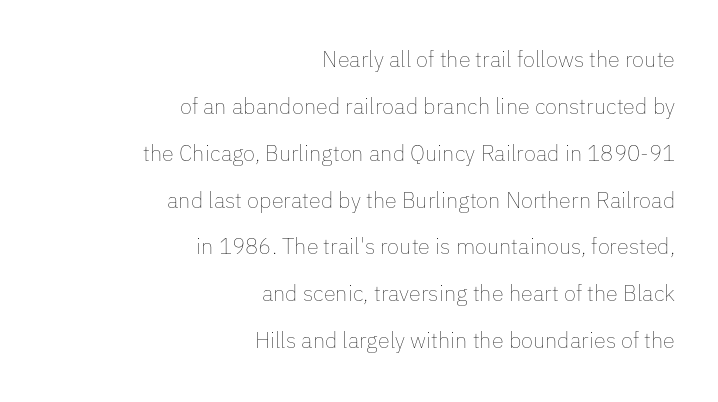
The strip under each line holds only bare page. The strokes are not fattened; the text isn't bold. Layout note: lines flush right. The lettering holds an erect, upright posture throughout. Characters follow at the spacing the type designer built in. A typesetter would call this leading open, well beyond the default.
